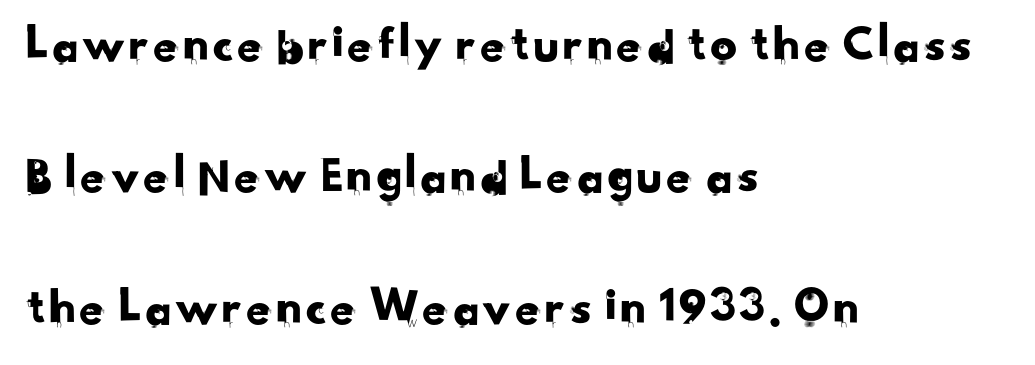
Q: Is the typeface a serif or a sans-serif typeface? A: Sans-serif.
Q: Is the text underlined? A: No.
Q: How is the paragraph aligned? A: Left-aligned.
Q: Is the spacing between letters normal or unusually wide? A: Normal.
Q: Is the spacing between lines tight, normal or loose? A: Loose.
Q: Width (condensed, normal, or wide)? A: Normal.
Q: Stroke contrast? A: Low.
Q: x-height? A: Small.
Q: Monospaced? A: No.
